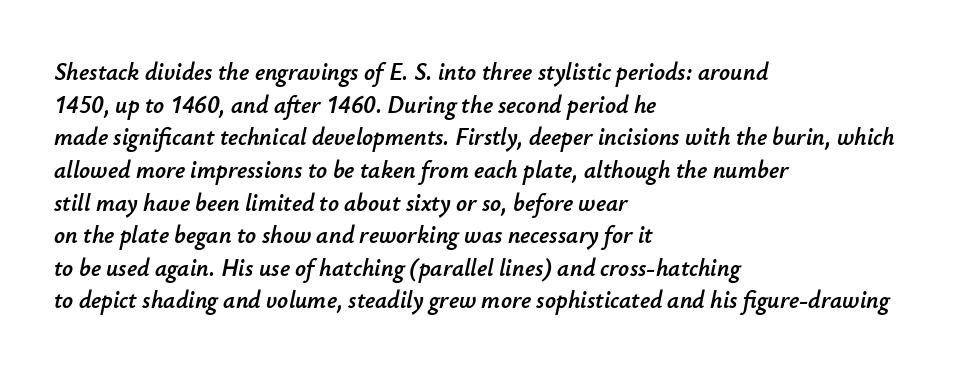
Where is the straight margin? On the left. These lines keep a tight, regular rhythm from letter to letter. This block has exactly the height ordinary leading produces. Letters rest on an invisible, unmarked baseline.
